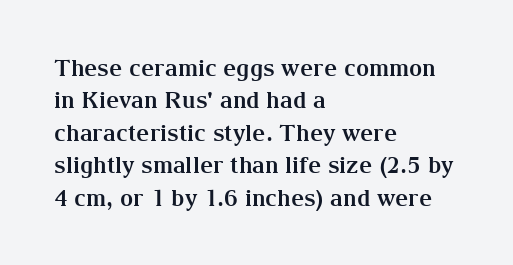
The space directly below the letters is spotless. A dark, heavy texture on the line: the type is bold. Every row of glyphs begins at an identical x-position on the left. Posture: vertical.
